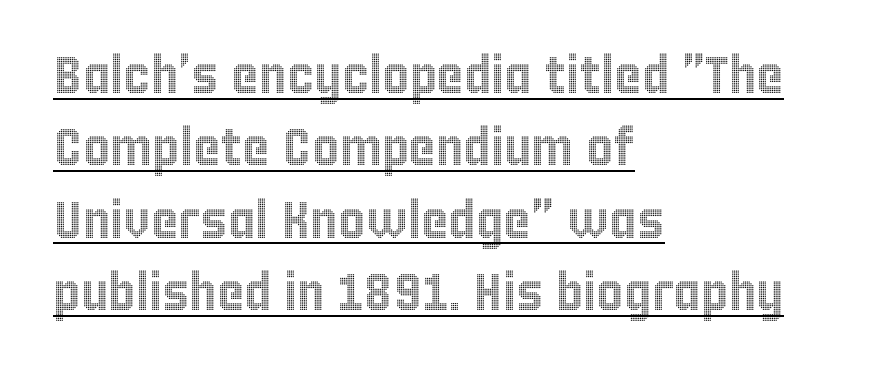
The image shows 52 px condensed type, upright; set left-aligned, normal line spacing (1.39x), normal letter spacing, underlined; a large x-height.
